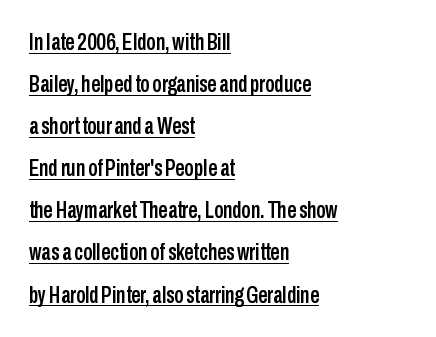
Q: Is the text italic (slanted)? A: No, it is upright.
Q: Is the text underlined? A: Yes.
Q: How is the paragraph aligned? A: Left-aligned.
Q: Is the spacing between letters normal or unusually wide? A: Normal.
